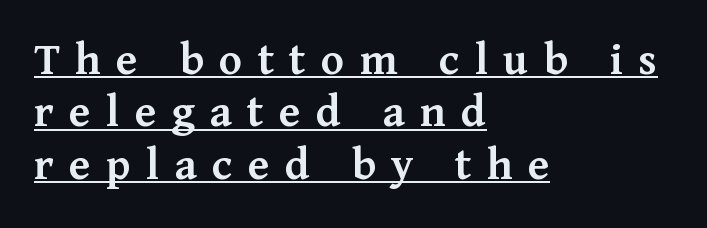
The image shows 48 px semibold serif type, upright; set left-aligned, tight line spacing (1.09x), unusually wide letter spacing (+0.32 em), underlined; medium stroke contrast and a medium x-height.
